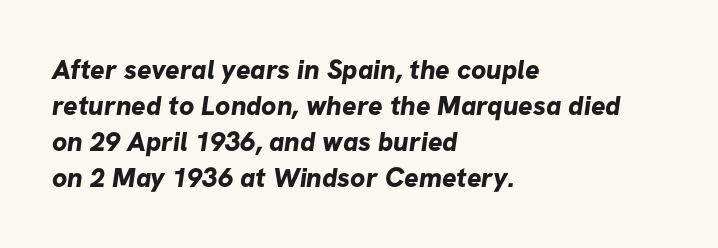
Q: Is the text bold? A: Yes.
Q: Is the text underlined? A: No.
Q: How is the paragraph aligned? A: Left-aligned.
Q: Is the spacing between letters normal or unusually wide? A: Normal.
Q: Is the spacing between lines tight, normal or loose? A: Normal.
